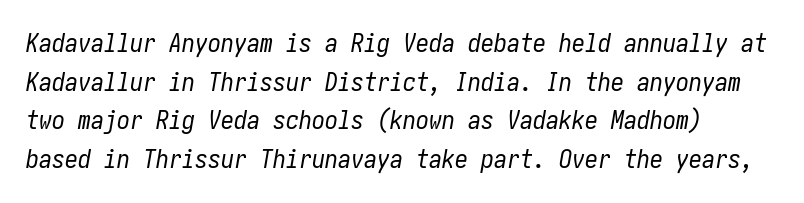
If you drew a line through each stem, it would be angled. How are the letters spaced? Ordinarily, with no added tracking. The rendering uses a moderate line-height, typical for paragraphs. The baseline area is clear. Is the stroke heavy? The answer is a plain regular-or-lighter. The setting favours the left margin, as ordinary paragraphs usually do.
